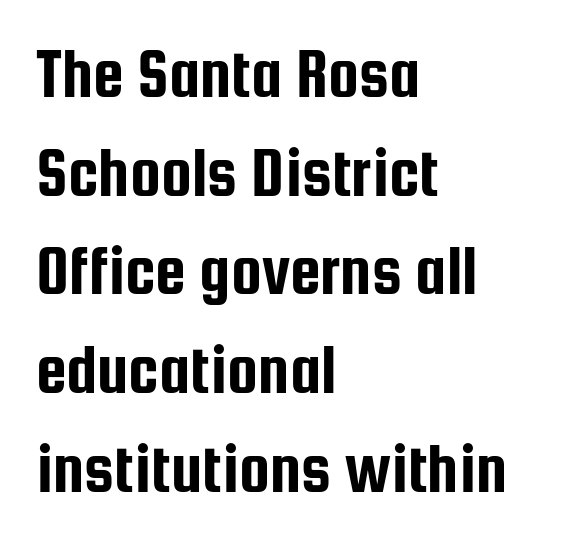
{"serif": "no", "italic": "no", "width": "condensed", "stroke_contrast": "low", "x_height": "medium", "monospaced": "no", "underline": "no", "align": "left", "line_spacing": "normal", "line_spacing_ratio": 1.43, "letter_spacing": "normal", "letter_spacing_em": 0.0, "glyph_px": 69}
